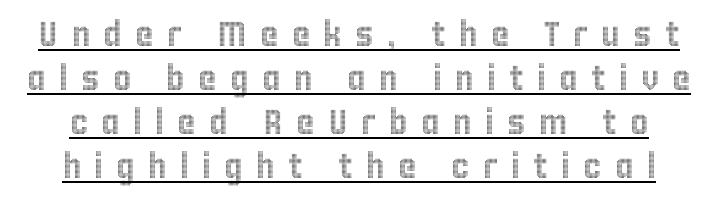
{"italic": "no", "width": "condensed", "x_height": "large", "monospaced": "no", "underline": "yes", "line_spacing": "normal", "line_spacing_ratio": 1.26, "letter_spacing": "wide", "letter_spacing_em": 0.38, "glyph_px": 35}
